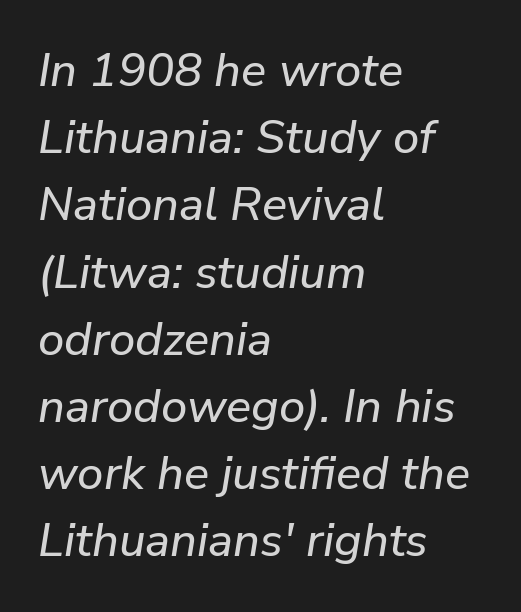
Q: Is the text italic (slanted)? A: Yes, it leans right by about 9 degrees.
Q: Is the text underlined? A: No.
Q: How is the paragraph aligned? A: Left-aligned.
Q: Is the spacing between letters normal or unusually wide? A: Normal.
Q: Is the spacing between lines tight, normal or loose? A: Normal.
Q: Width (condensed, normal, or wide)? A: Normal.
Q: Stroke contrast? A: Low.
Q: x-height? A: Medium.
Q: Monospaced? A: No.
